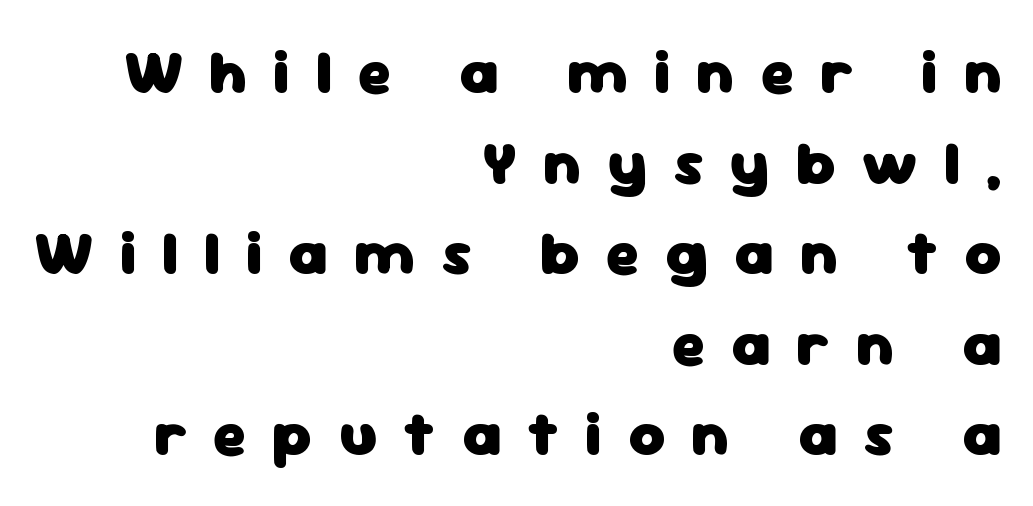
Q: Is the text bold? A: Yes.
Q: Is the text italic (slanted)? A: No, it is upright.
Q: Is the typeface a serif or a sans-serif typeface? A: Sans-serif.
Q: Is the text underlined? A: No.
Q: How is the paragraph aligned? A: Right-aligned.
Q: Is the spacing between letters normal or unusually wide? A: Unusually wide.
Q: Is the spacing between lines tight, normal or loose? A: Normal.
Q: Width (condensed, normal, or wide)? A: Normal.
Q: Stroke contrast? A: Low.
Q: x-height? A: Medium.
Q: Monospaced? A: No.
